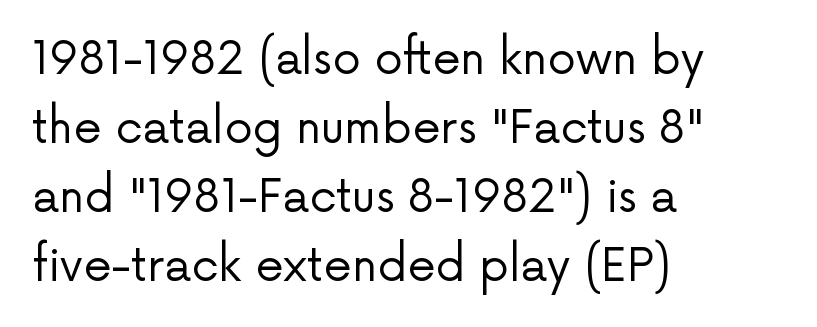
Type without underlining. These lines are rendered in a variable-pitch font. Reading down the column, the eye jumps a familiar distance to each next line. Caption: multi-line text, flush left, ragged right.
